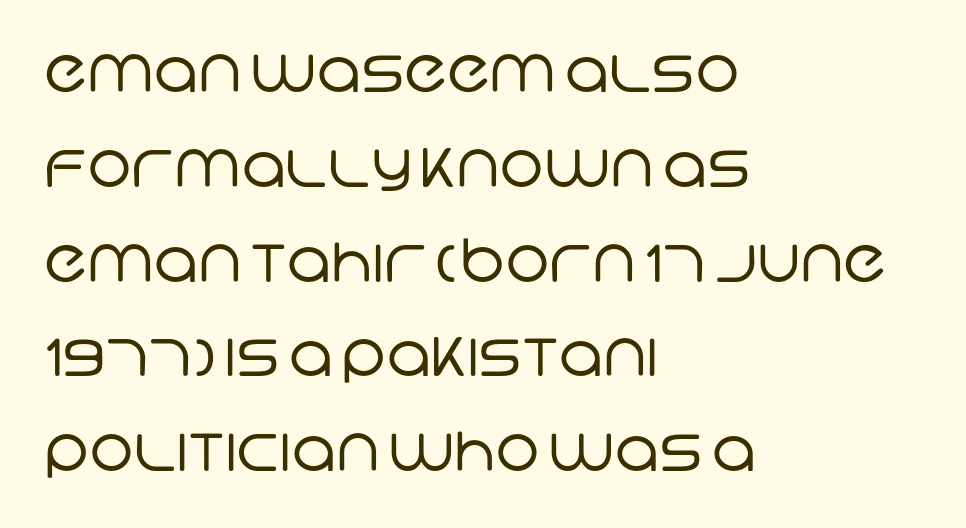
A typesetter would call this proportional, since set widths differ per character. Nobody drew a line under any word here. What stands out about the letter spacing? Nothing — it is the standard amount. Does the copy run flush right? No — it runs flush left.
